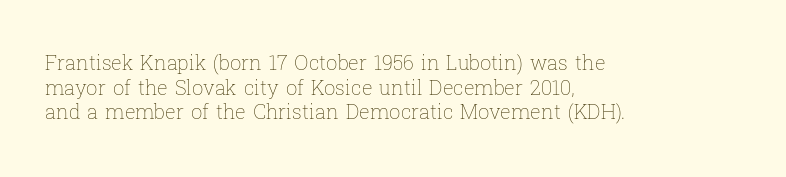
The image shows 20 px text type, upright; set left-aligned, line spacing 1.23x, normal letter spacing, not underlined.
